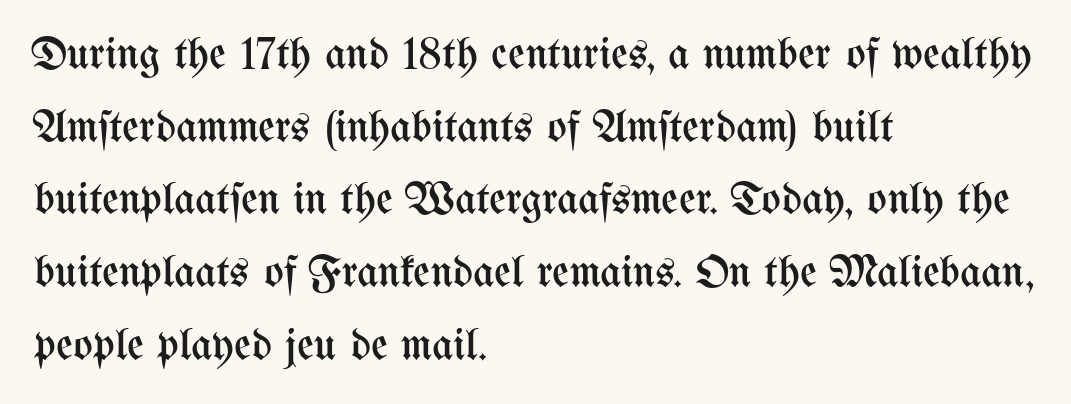
{"italic": "no", "bold": "no", "weight": "regular", "width": "condensed", "stroke_contrast": "medium", "x_height": "medium", "monospaced": "no", "underline": "no", "align": "left", "line_spacing": "normal", "line_spacing_ratio": 1.58, "letter_spacing": "normal", "letter_spacing_em": 0.0, "glyph_px": 46}
